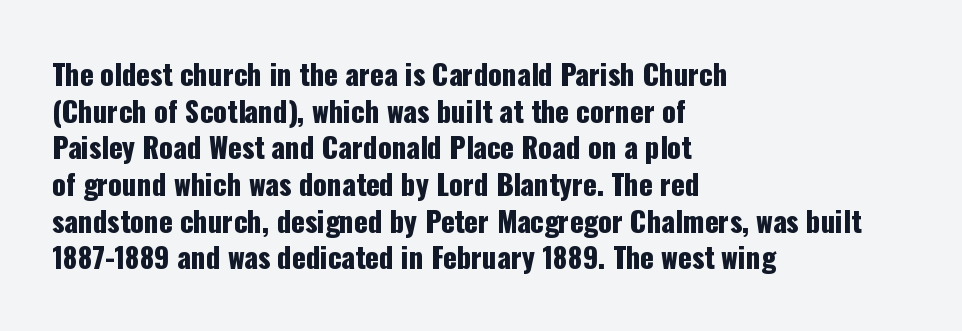
{"serif": "no", "italic": "no", "width": "condensed", "stroke_contrast": "low", "x_height": "medium", "monospaced": "no", "underline": "no", "align": "left", "line_spacing": "normal", "line_spacing_ratio": 1.31, "letter_spacing": "normal", "letter_spacing_em": 0.0, "glyph_px": 28}
